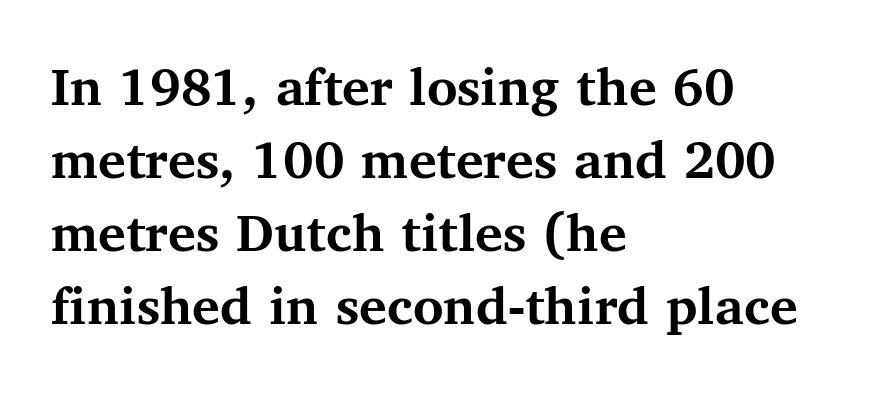
Q: Is the text bold? A: Yes.
Q: Is the text italic (slanted)? A: No, it is upright.
Q: Is the typeface a serif or a sans-serif typeface? A: Serif.
Q: Is the text underlined? A: No.
Q: How is the paragraph aligned? A: Left-aligned.
Q: Is the spacing between letters normal or unusually wide? A: Normal.
Q: Is the spacing between lines tight, normal or loose? A: Normal.
Q: Width (condensed, normal, or wide)? A: Normal.
Q: Stroke contrast? A: Medium.
Q: x-height? A: Medium.
Q: Monospaced? A: No.
